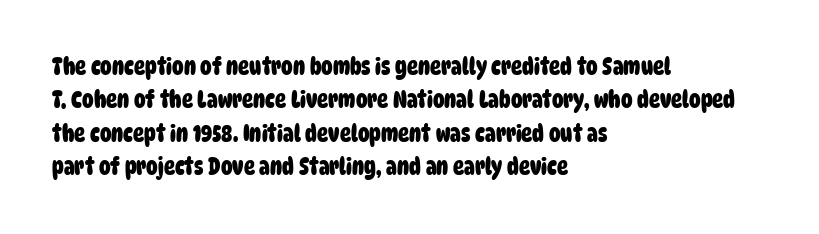
The image shows 23 px bold type; set left-aligned, normal line spacing (1.45x), normal letter spacing, not underlined.
